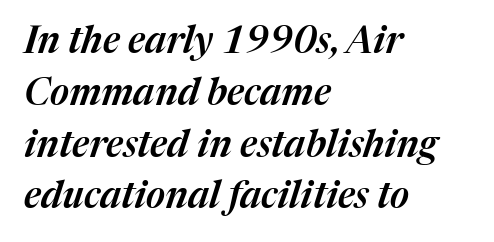
The image shows 37 px text type, italic (leaning right); set left-aligned, normal line spacing (1.4x), normal letter spacing, not underlined; medium stroke contrast and a medium x-height.
